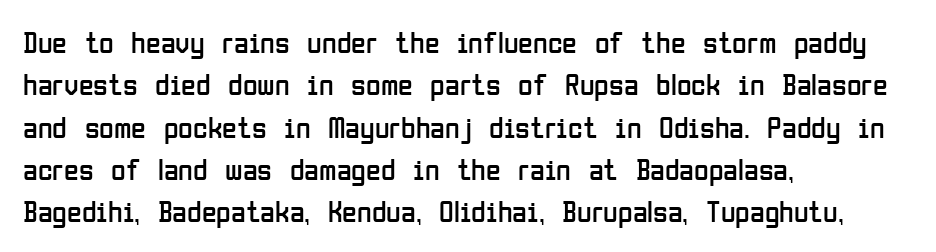
The weight tops out at a normal text grade. The face used here is a sans, in the tradition of grotesques and geometrics. This sample keeps an unexceptional amount of space between lines. The passage is arranged the way most books set body copy — flush left. Style check: upright.
